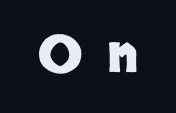
Serifs: no, the terminals of the letterforms are clean. Unmarked baselines from the first word to the last. Compared with an ordinary text face, these strokes are far heavier — a full bold. Posture: straight, roman, zero tilt. Is this a fixed-width face? No — the glyphs have proportional, varying widths. Honestly, the letter spacing is so wide it's the main thing you notice.
